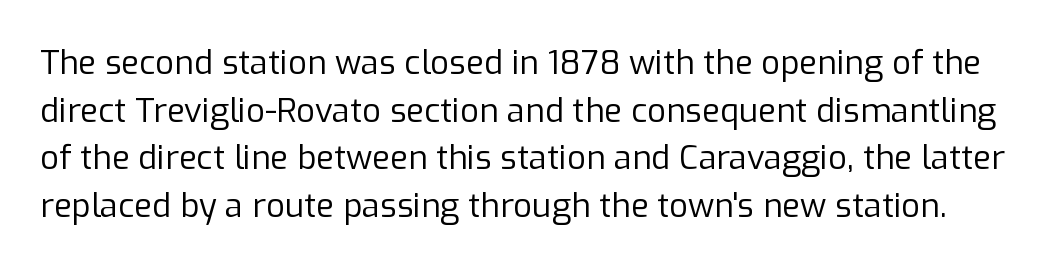
The image shows 33 px regular-weight sans-serif type, upright; set normal line spacing (1.44x), normal letter spacing, not underlined; low stroke contrast and a medium x-height.
